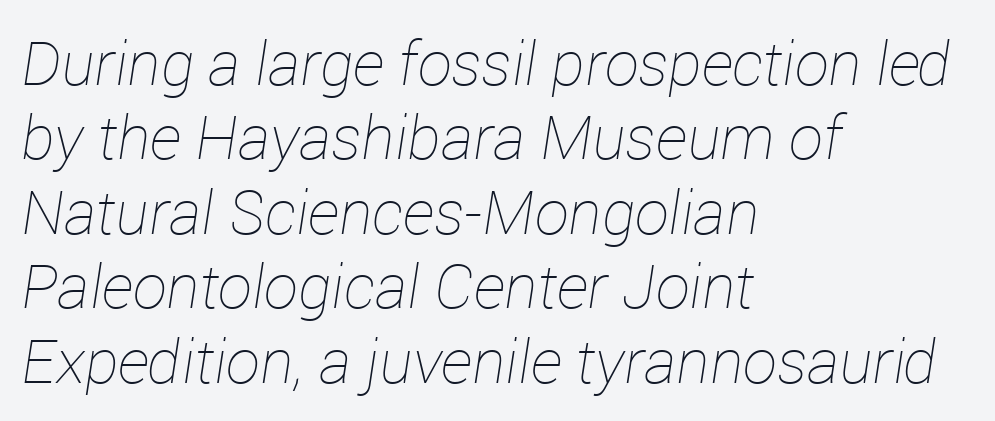
Compared with a centered layout, this one pins lines to the left instead. The face used here has a pronounced slope to its letters. Summary of weight: not heavy and not bold. Tracking value appears to be zero — textbook default spacing. The zone under the glyphs is completely vacant.
